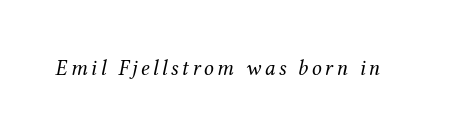
{"italic": "yes", "lean": "right", "slant_degrees": 12, "bold": "no", "underline": "no", "glyph_px": 22}
